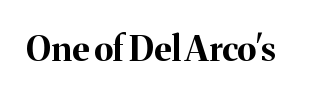
The image shows 35 px bold serif type, upright; set normal letter spacing, not underlined; medium stroke contrast and a medium x-height.
